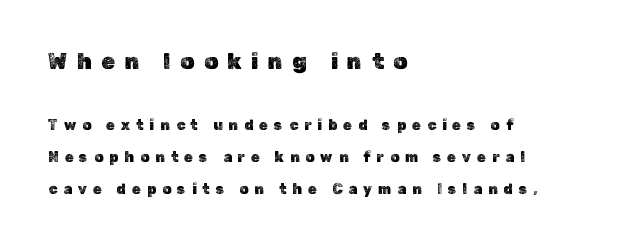
The image shows 22 px text type, upright; set left-aligned, loose line spacing (2.29x), unusually wide letter spacing (+0.44 em), not underlined; the first (top) block is 1.57x larger.
